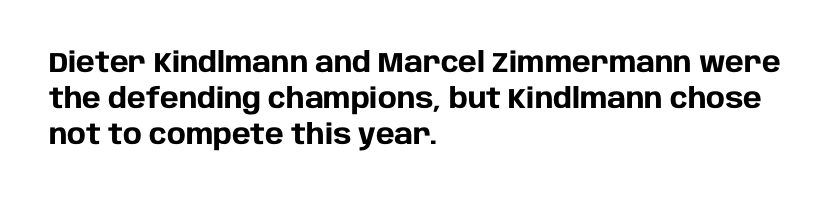
Letter spacing: default. A typesetter would call this proportional, since set widths differ per character. The block of text has a typical density, with ordinary space between rows. This sample uses an upright cut, with every glyph sitting square on the baseline.
